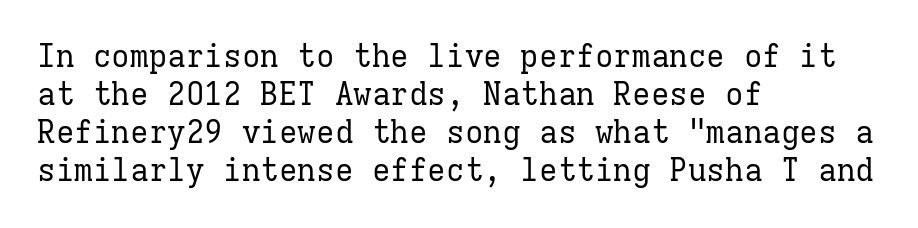
Q: Is the text bold? A: No.
Q: Is the text italic (slanted)? A: No, it is upright.
Q: Is the typeface a serif or a sans-serif typeface? A: Serif.
Q: Is the text underlined? A: No.
Q: How is the paragraph aligned? A: Left-aligned.
Q: Is the spacing between letters normal or unusually wide? A: Normal.
Q: Width (condensed, normal, or wide)? A: Normal.
Q: Stroke contrast? A: Low.
Q: x-height? A: Medium.
Q: Monospaced? A: Yes.
